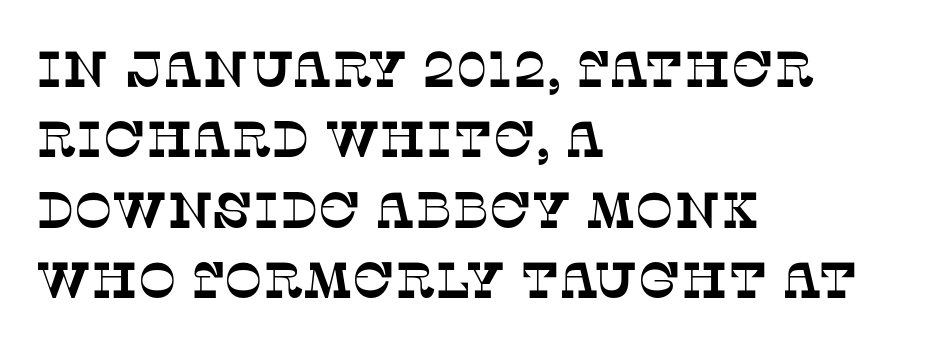
Q: Is the typeface a serif or a sans-serif typeface? A: Serif.
Q: Is the text underlined? A: No.
Q: How is the paragraph aligned? A: Left-aligned.
Q: Is the spacing between letters normal or unusually wide? A: Normal.
Q: Is the spacing between lines tight, normal or loose? A: Normal.
Q: Width (condensed, normal, or wide)? A: Normal.
Q: Stroke contrast? A: Low.
Q: x-height? A: Large.
Q: Monospaced? A: No.
